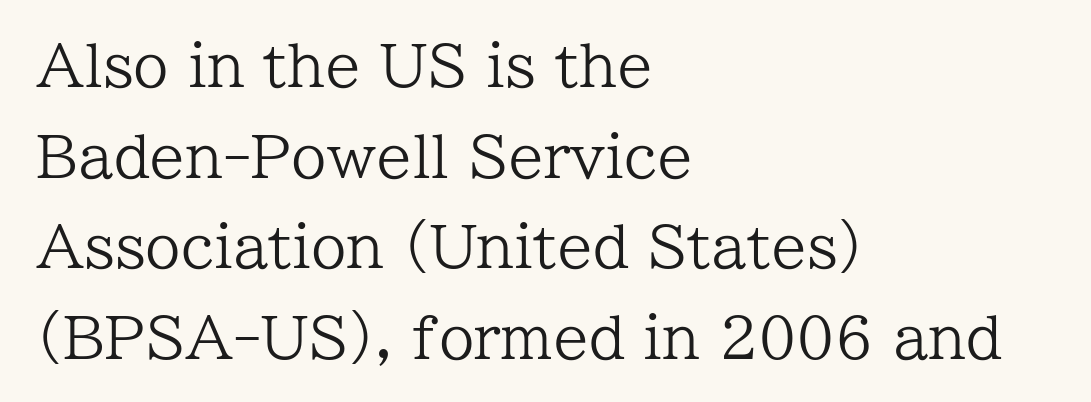
The image shows 57 px regular-weight serif type, upright; set left-aligned, normal line spacing (1.59x), normal letter spacing, not underlined; low stroke contrast and a medium x-height.
